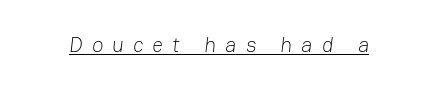
{"bold": "no", "underline": "yes", "letter_spacing": "wide", "letter_spacing_em": 0.44, "glyph_px": 21}
